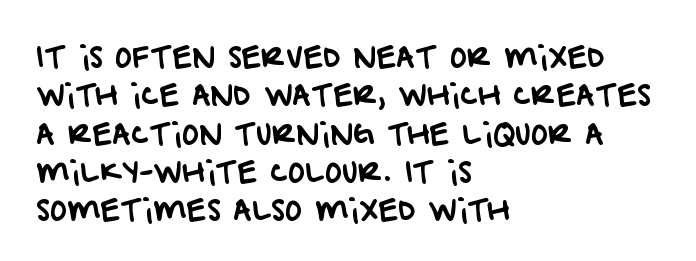
{"serif": "no", "width": "normal", "stroke_contrast": "low", "x_height": "large", "monospaced": "no", "underline": "no", "align": "left", "line_spacing": "normal", "line_spacing_ratio": 1.32, "letter_spacing": "normal", "letter_spacing_em": 0.0, "glyph_px": 29}
